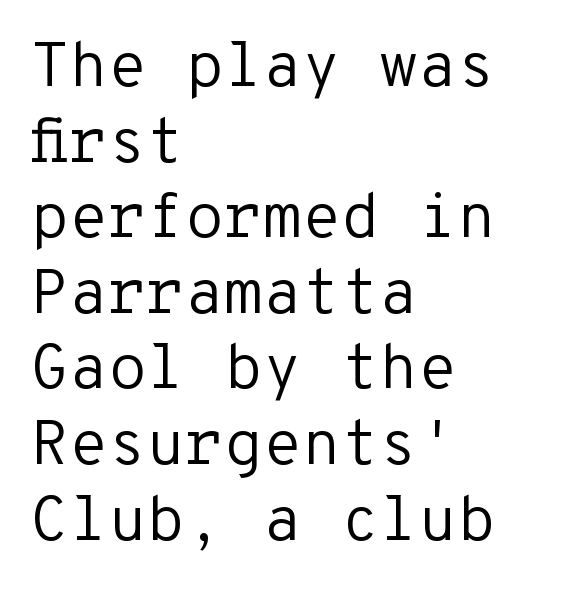
The image shows 63 px regular-weight sans-serif type, upright, monospaced; set left-aligned, line spacing 1.2x, normal letter spacing, not underlined; low stroke contrast and a medium x-height.
